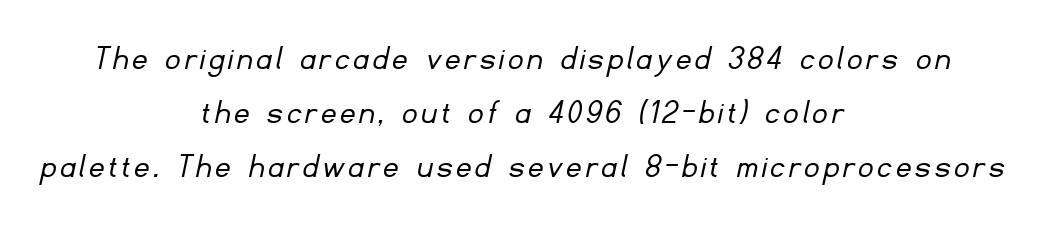
The image shows 36 px light sans-serif type; set centered, normal line spacing (1.5x), not underlined; low stroke contrast and a small x-height.
